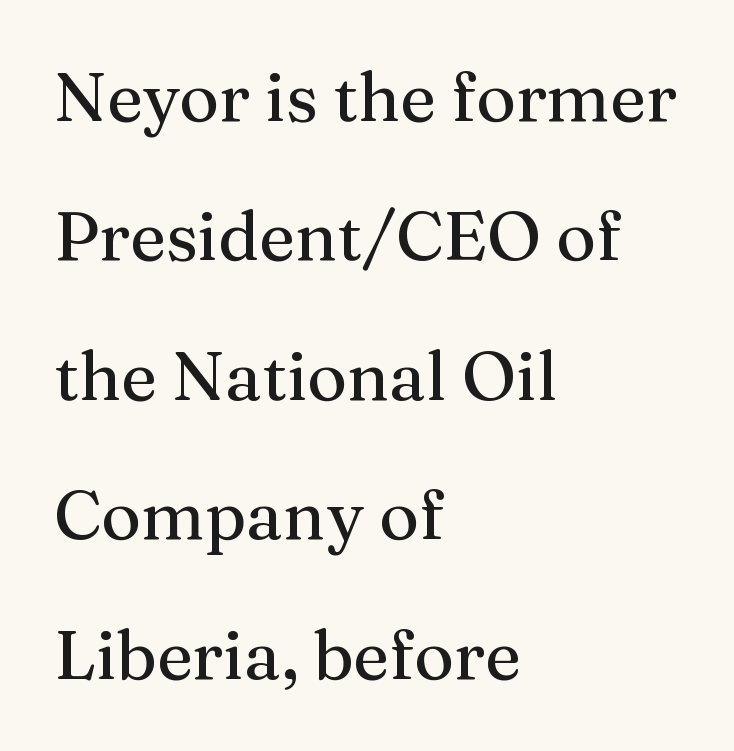
A classic flush-left, rag-right setting is used for this passage. The passage shown is typed in a proportional face where columns would drift. You can tell from the footed stems that serif type was used. Notice how the stems are strictly vertical — no italics here. Glyph-to-glyph distance matches everyday printed text.
